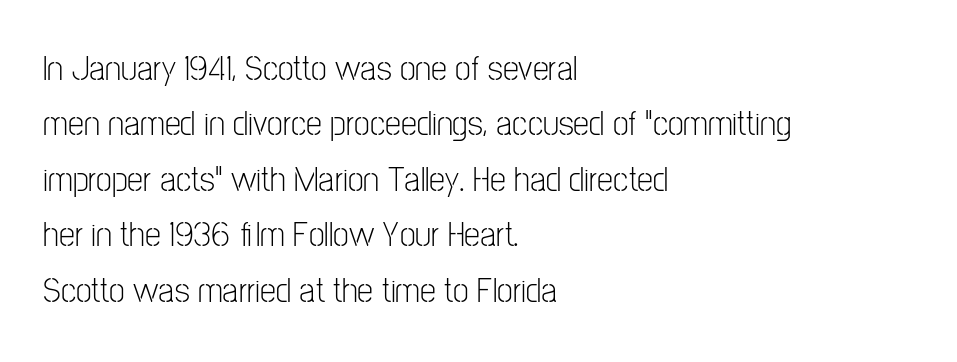
A typesetter would call this proportional, since set widths differ per character. Regarding serifs, this sample does without them. Stems here are at most as thick as an everyday book face. The leading is moderate, giving the passage an even texture.
